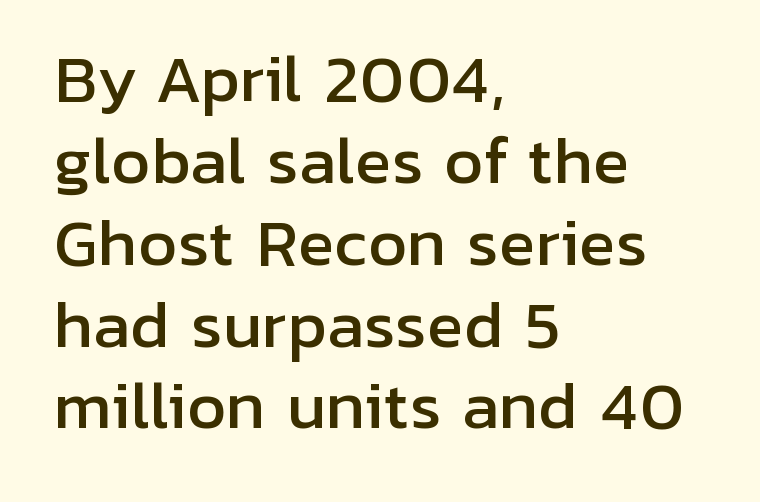
The image shows 62 px sans-serif type, upright; set left-aligned, normal line spacing (1.32x), normal letter spacing, not underlined; low stroke contrast and a medium x-height.
